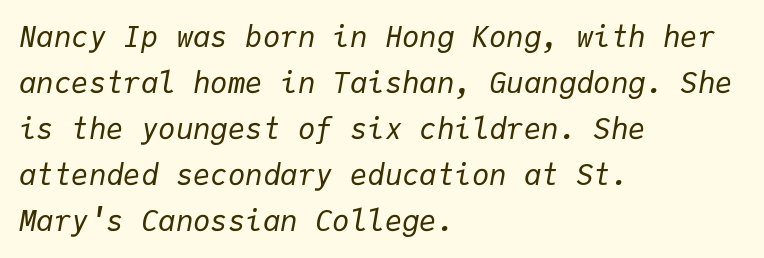
{"italic": "yes", "lean": "right", "slant_degrees": 9, "bold": "no", "weight": "regular", "width": "normal", "stroke_contrast": "low", "x_height": "medium", "monospaced": "yes", "underline": "no", "align": "left", "line_spacing": "normal", "line_spacing_ratio": 1.59, "letter_spacing": "normal", "letter_spacing_em": 0.0, "glyph_px": 29}
